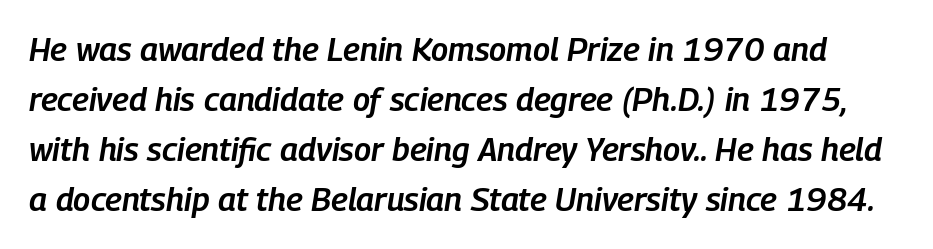
Q: Is the text bold? A: Semi-bold.
Q: Is the text italic (slanted)? A: Yes, it leans right by about 9 degrees.
Q: Is the text underlined? A: No.
Q: Is the spacing between letters normal or unusually wide? A: Normal.
Q: Is the spacing between lines tight, normal or loose? A: Normal.
Q: Width (condensed, normal, or wide)? A: Condensed.
Q: Stroke contrast? A: Low.
Q: x-height? A: Medium.
Q: Monospaced? A: No.
